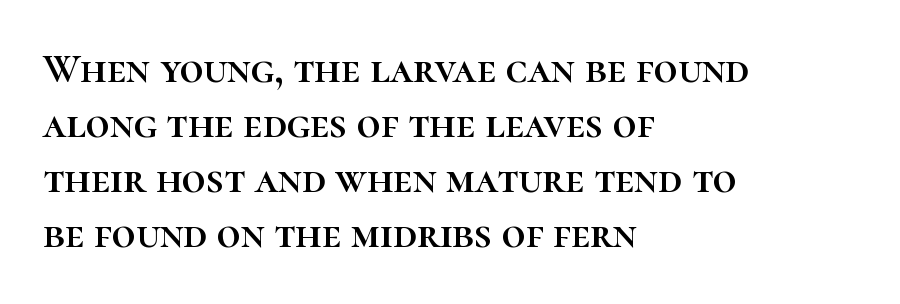
Q: Is the text italic (slanted)? A: No, it is upright.
Q: Is the text underlined? A: No.
Q: How is the paragraph aligned? A: Left-aligned.
Q: Is the spacing between letters normal or unusually wide? A: Normal.
Q: Is the spacing between lines tight, normal or loose? A: Normal.
Q: Width (condensed, normal, or wide)? A: Normal.
Q: Stroke contrast? A: High.
Q: x-height? A: Medium.
Q: Monospaced? A: No.
